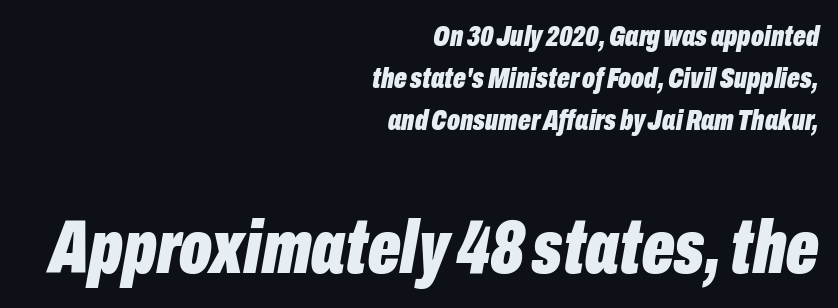
{"italic": "yes", "lean": "right", "slant_degrees": 10, "bold": "yes", "weight": "bold", "width": "condensed", "stroke_contrast": "low", "x_height": "medium", "monospaced": "no", "underline": "no", "align": "right", "line_spacing": "normal", "line_spacing_ratio": 1.4, "letter_spacing": "normal", "letter_spacing_em": 0.0, "larger_block": "second", "size_ratio": 2.53, "glyph_px": 76}
